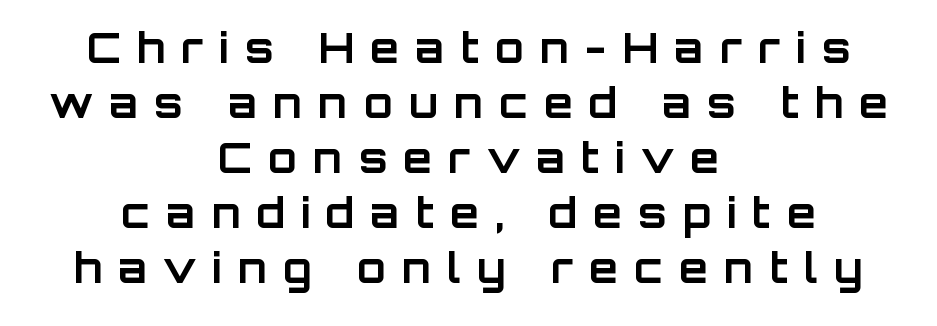
Q: Is the text bold? A: Yes.
Q: Is the text italic (slanted)? A: No, it is upright.
Q: Is the typeface a serif or a sans-serif typeface? A: Sans-serif.
Q: Is the text underlined? A: No.
Q: How is the paragraph aligned? A: Centered.
Q: Is the spacing between letters normal or unusually wide? A: Unusually wide.
Q: Is the spacing between lines tight, normal or loose? A: Normal.
Q: Width (condensed, normal, or wide)? A: Normal.
Q: Stroke contrast? A: Low.
Q: x-height? A: Large.
Q: Monospaced? A: No.
